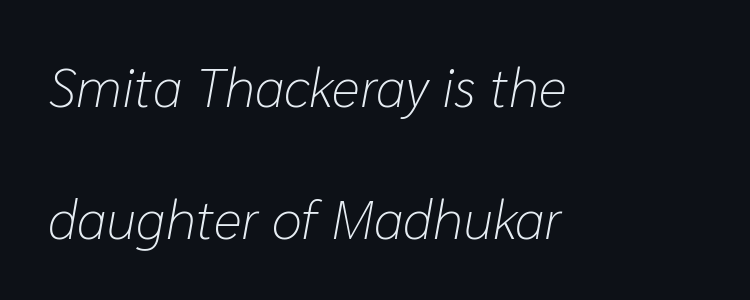
The area under the type is left untouched. No letter is thick-stroked: the sample isn't bold. The lines in this sample share a left origin and differ only in where they stop. A typesetter would call this proportional, since set widths differ per character.
